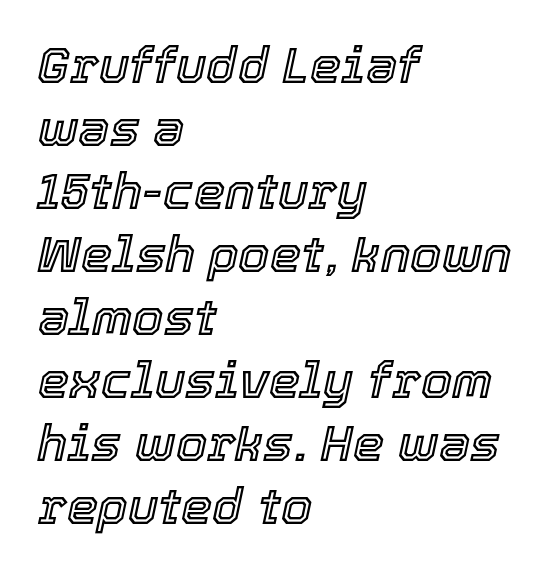
Look at the tracking — it's just the regular setting, nothing added. Notice how the stems are inclined rather than vertical — that's the hallmark of italics. Successive baselines arrive at the customary interval. A classic flush-left, rag-right setting is used for this passage.
